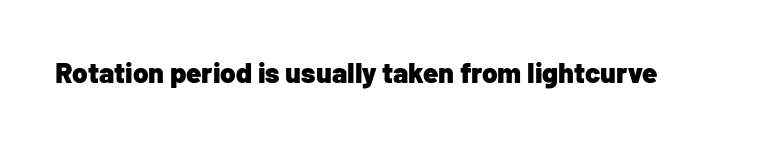
The image shows 28 px heavy sans-serif type, upright; set normal letter spacing, not underlined; low stroke contrast and a medium x-height.
